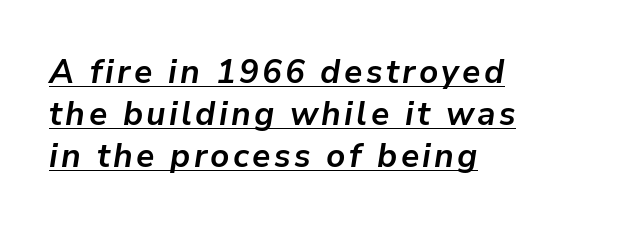
{"italic": "yes", "lean": "right", "slant_degrees": 9, "bold": "yes", "weight": "bold", "width": "normal", "stroke_contrast": "low", "x_height": "medium", "monospaced": "no", "underline": "yes", "align": "left", "line_spacing": "normal", "line_spacing_ratio": 1.28, "glyph_px": 33}
